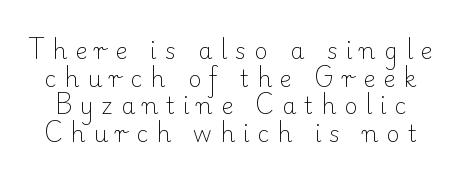
The image shows 23 px text type, upright; set line spacing 1.2x, unusually wide letter spacing (+0.34 em), not underlined.
